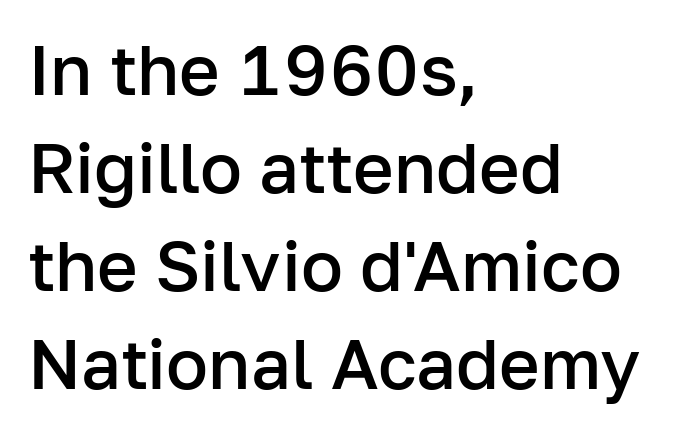
Character widths vary here, with narrow letters taking less room than wide ones. Descenders are the only things crossing below the line. Nothing unusual about the tracking: characters are spaced as the font intends. Posture: straight, roman, zero tilt. Check where the strokes stop: nothing finishes them off — pure sans. Horizontally, the lines are justified to the leading edge only.
